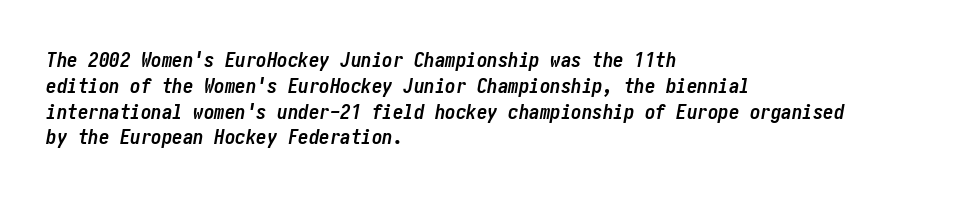
The typesetter chose a ragged-right arrangement here. Observe the ordinary spacing: letters are neighbours, not strangers. Anything drawn beneath the words? Only blank space. The passage shown is emphatically bold. Designer's note — italics engaged.
